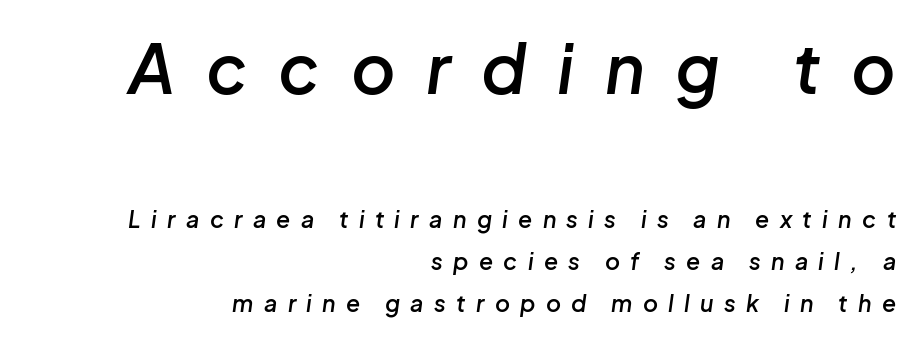
Q: Is the text bold? A: Semi-bold.
Q: Is the text italic (slanted)? A: Yes, it leans right by about 8 degrees.
Q: Is the text underlined? A: No.
Q: How is the paragraph aligned? A: Right-aligned.
Q: Is the spacing between letters normal or unusually wide? A: Unusually wide.
Q: Which block of text is set in a larger size, the first (top) or the second (bottom)? A: The first (top) one.
Q: Width (condensed, normal, or wide)? A: Normal.
Q: Stroke contrast? A: Low.
Q: x-height? A: Medium.
Q: Monospaced? A: No.
